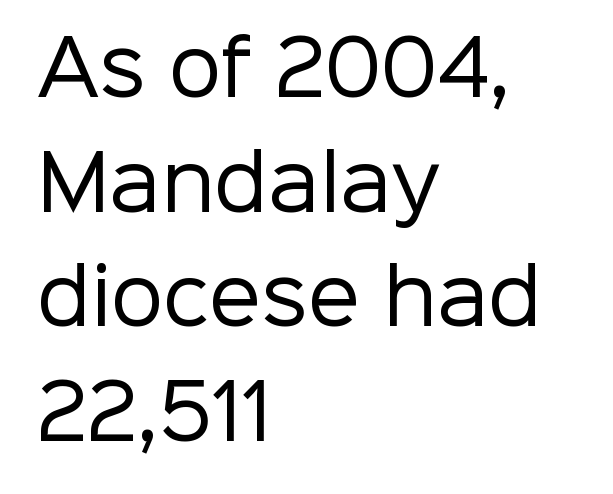
The image shows 74 px regular-weight sans-serif type, upright; set left-aligned, normal line spacing (1.55x), normal letter spacing, not underlined; low stroke contrast and a medium x-height.
